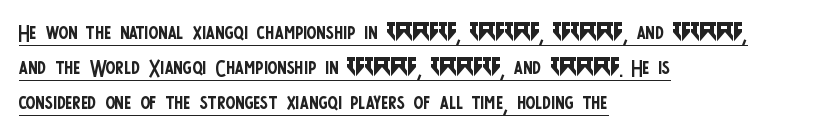
What decoration does the sample have? An underline. Does extra space separate the letters? No, they use regular spacing. Italic: no, the glyphs are upright roman. Weight: regular or lighter. You can tell from the bare stems that sans-serif type was used.
